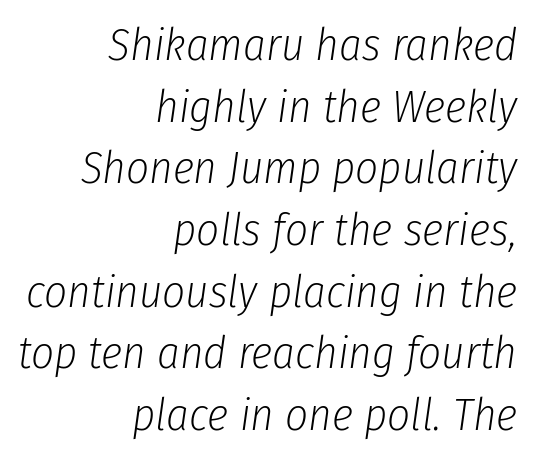
Q: Is the text bold? A: No.
Q: Is the text italic (slanted)? A: Yes, it leans right by about 8 degrees.
Q: Is the text underlined? A: No.
Q: How is the paragraph aligned? A: Right-aligned.
Q: Is the spacing between letters normal or unusually wide? A: Normal.
Q: Is the spacing between lines tight, normal or loose? A: Normal.
Q: Width (condensed, normal, or wide)? A: Condensed.
Q: Stroke contrast? A: Low.
Q: x-height? A: Medium.
Q: Monospaced? A: No.
